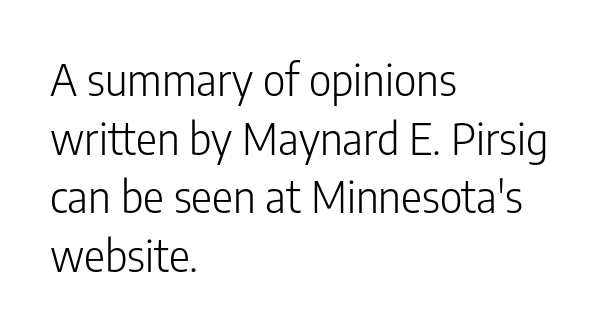
Q: Is the text bold? A: No.
Q: Is the text italic (slanted)? A: No, it is upright.
Q: Is the typeface a serif or a sans-serif typeface? A: Sans-serif.
Q: Is the text underlined? A: No.
Q: How is the paragraph aligned? A: Left-aligned.
Q: Is the spacing between letters normal or unusually wide? A: Normal.
Q: Is the spacing between lines tight, normal or loose? A: Normal.
Q: Width (condensed, normal, or wide)? A: Condensed.
Q: Stroke contrast? A: Low.
Q: x-height? A: Medium.
Q: Monospaced? A: No.
